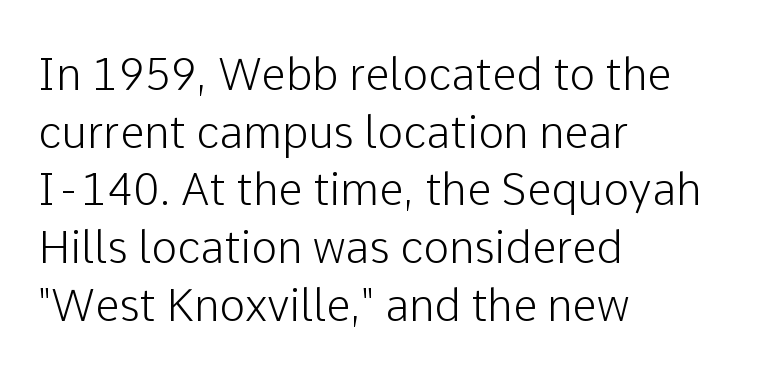
The strip under each line holds only bare page. The space between consecutive lines is moderate. Proportional: the letters do not fall into vertical columns. Notice how the stems are strictly vertical — no italics here. Unlike a traditional serif, this face leaves its strokes unadorned. The gaps between neighbouring characters are ordinary and unremarkable.
